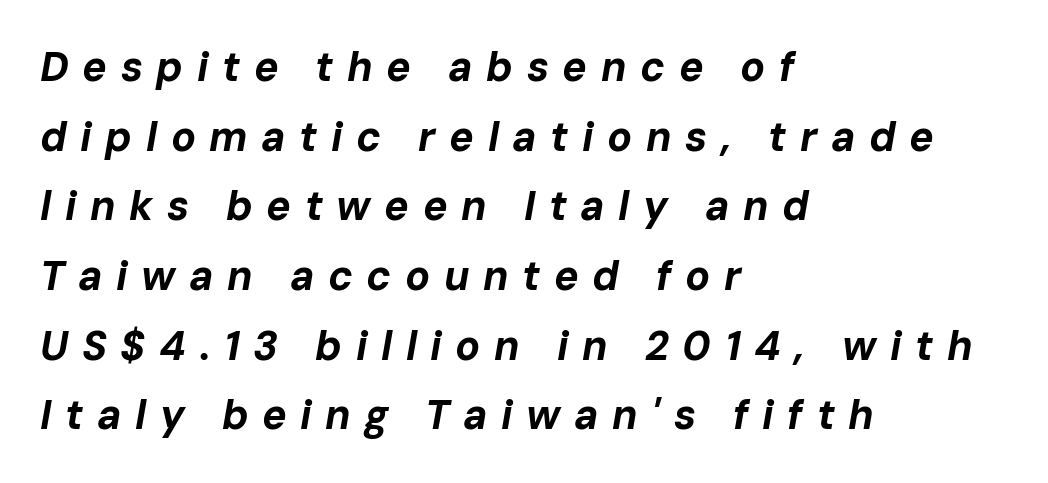
The image shows 41 px bold type, italic (leaning right); set left-aligned, normal line spacing (1.7x), unusually wide letter spacing (+0.33 em), not underlined; low stroke contrast and a medium x-height.
